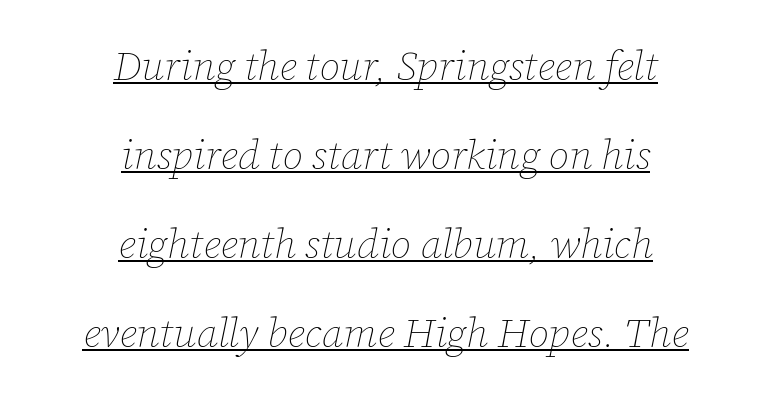
{"italic": "yes", "lean": "right", "slant_degrees": 12, "bold": "no", "weight": "thin", "width": "normal", "stroke_contrast": "low", "x_height": "medium", "monospaced": "no", "underline": "yes", "align": "center", "line_spacing": "loose", "line_spacing_ratio": 2.17, "letter_spacing": "normal", "letter_spacing_em": 0.0, "glyph_px": 41}
